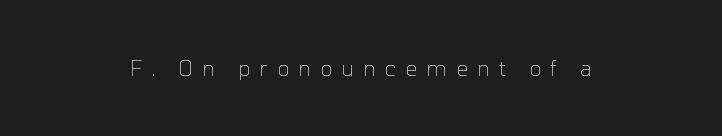
{"italic": "no", "bold": "no", "underline": "no", "letter_spacing": "wide", "letter_spacing_em": 0.44, "glyph_px": 21}
